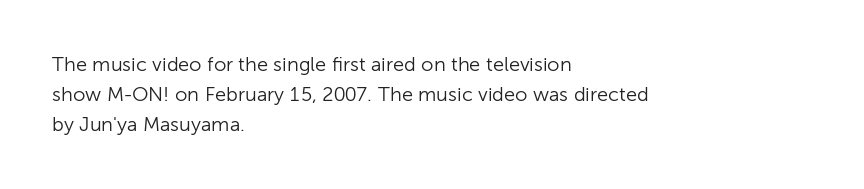
The face looks like a standard text weight, possibly lighter. A normal amount of white space separates one row of letters from the next. Line beginnings align vertically; line endings do not. The horizontal fit of the characters is conventional and even. The passage shown is not underscored anywhere.
